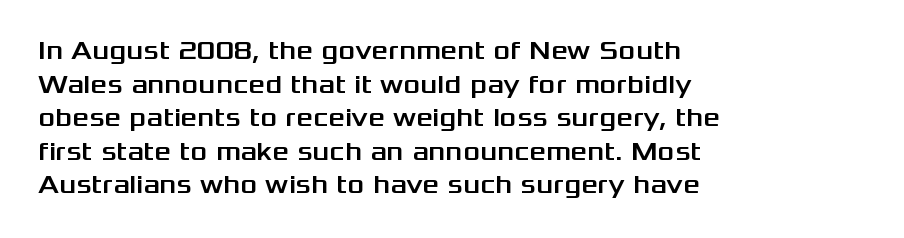
{"italic": "no", "underline": "no", "align": "left", "line_spacing": "normal", "line_spacing_ratio": 1.29, "letter_spacing": "normal", "letter_spacing_em": 0.0, "glyph_px": 26}
